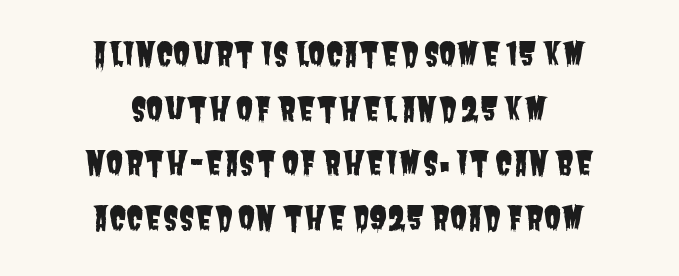
{"serif": "no", "width": "condensed", "stroke_contrast": "low", "x_height": "large", "monospaced": "no", "underline": "no", "align": "center", "line_spacing_ratio": 1.71, "letter_spacing": "normal", "letter_spacing_em": 0.0, "glyph_px": 32}
